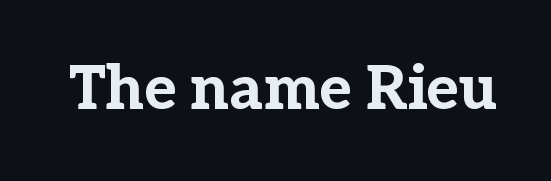
The image shows 60 px bold serif type, upright; set normal letter spacing, not underlined; low stroke contrast and a medium x-height.
